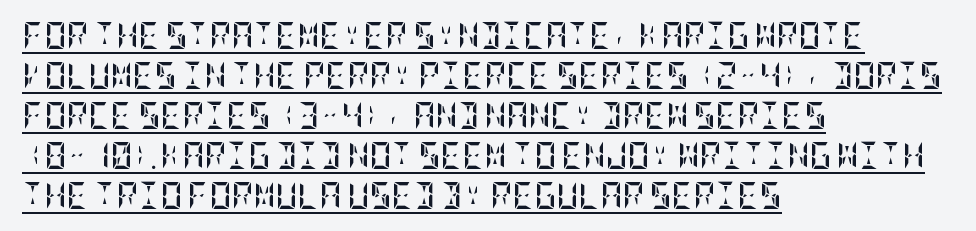
Q: Is the text bold? A: Yes.
Q: Is the text italic (slanted)? A: No, it is upright.
Q: Is the text underlined? A: Yes.
Q: How is the paragraph aligned? A: Left-aligned.
Q: Is the spacing between letters normal or unusually wide? A: Normal.
Q: Is the spacing between lines tight, normal or loose? A: Normal.
